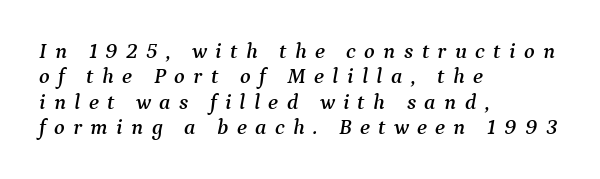
The image shows 22 px text type, italic (leaning right); set left-aligned, tight line spacing (1.15x), unusually wide letter spacing (+0.38 em), not underlined.
